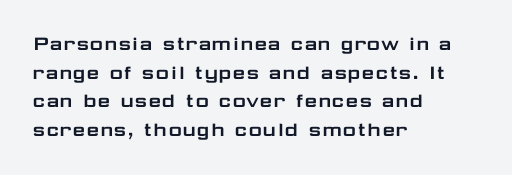
{"italic": "no", "underline": "no", "align": "left", "line_spacing": "normal", "line_spacing_ratio": 1.25, "letter_spacing": "normal", "letter_spacing_em": 0.0, "glyph_px": 23}
